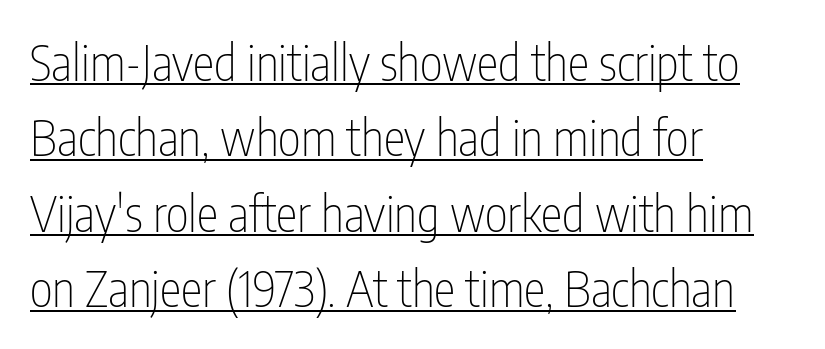
Q: Is the text bold? A: No.
Q: Is the text italic (slanted)? A: No, it is upright.
Q: Is the typeface a serif or a sans-serif typeface? A: Sans-serif.
Q: Is the text underlined? A: Yes.
Q: How is the paragraph aligned? A: Left-aligned.
Q: Is the spacing between letters normal or unusually wide? A: Normal.
Q: Is the spacing between lines tight, normal or loose? A: Normal.
Q: Width (condensed, normal, or wide)? A: Condensed.
Q: Stroke contrast? A: Low.
Q: x-height? A: Medium.
Q: Monospaced? A: No.
